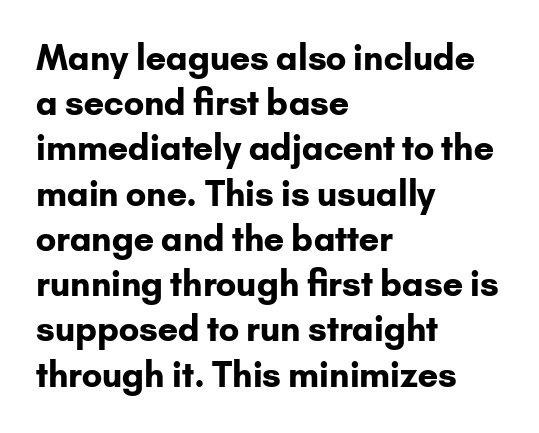
The image shows 34 px bold sans-serif type, upright; set left-aligned, normal line spacing (1.33x), normal letter spacing, not underlined; low stroke contrast and a small x-height.
